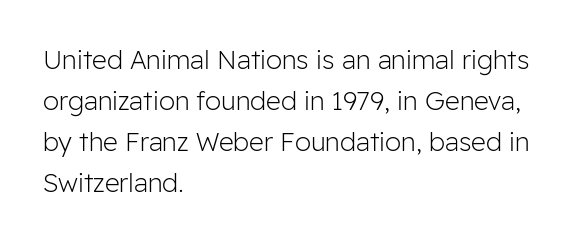
{"italic": "no", "bold": "no", "underline": "no", "align": "left", "line_spacing": "normal", "line_spacing_ratio": 1.58, "letter_spacing": "normal", "letter_spacing_em": 0.0, "glyph_px": 26}
